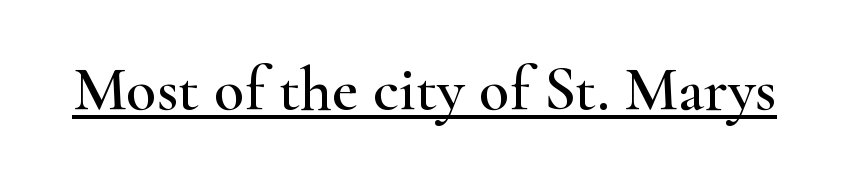
The image shows 63 px wide serif type, upright; set normal letter spacing, underlined; high stroke contrast and a small x-height.
